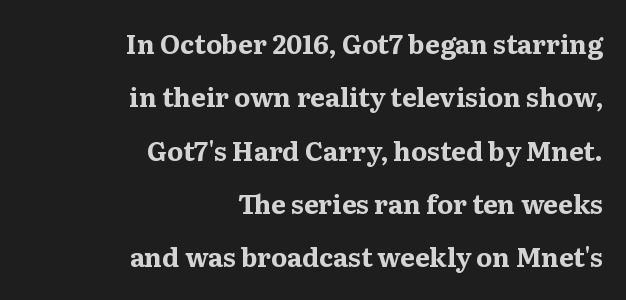
{"italic": "no", "bold": "yes", "underline": "no", "align": "right", "line_spacing": "loose", "line_spacing_ratio": 2.05, "letter_spacing": "normal", "letter_spacing_em": 0.0, "glyph_px": 26}
